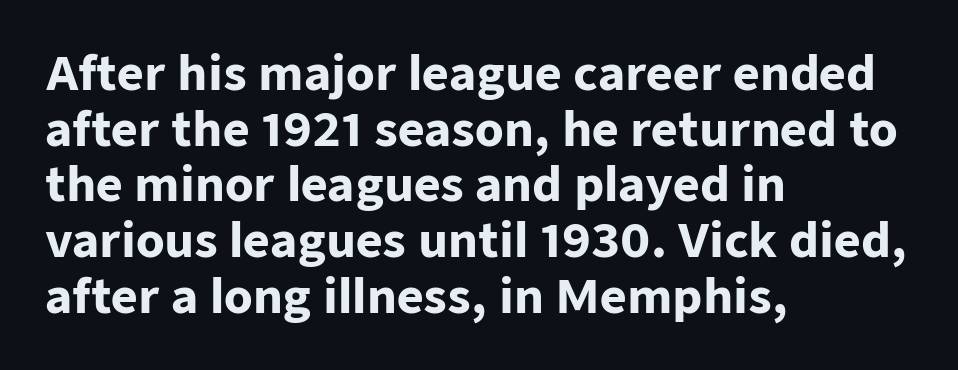
Q: Is the text bold? A: Yes.
Q: Is the text italic (slanted)? A: No, it is upright.
Q: Is the typeface a serif or a sans-serif typeface? A: Sans-serif.
Q: Is the text underlined? A: No.
Q: How is the paragraph aligned? A: Left-aligned.
Q: Is the spacing between letters normal or unusually wide? A: Normal.
Q: Width (condensed, normal, or wide)? A: Normal.
Q: Stroke contrast? A: Low.
Q: x-height? A: Medium.
Q: Monospaced? A: No.
